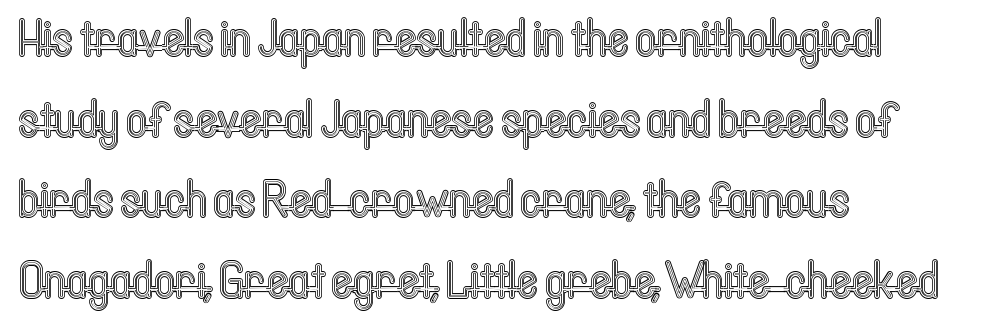
Q: Is the text italic (slanted)? A: No, it is upright.
Q: Is the text underlined? A: No.
Q: How is the paragraph aligned? A: Left-aligned.
Q: Is the spacing between letters normal or unusually wide? A: Normal.
Q: Is the spacing between lines tight, normal or loose? A: Normal.
Q: Width (condensed, normal, or wide)? A: Condensed.
Q: x-height? A: Medium.
Q: Monospaced? A: No.
